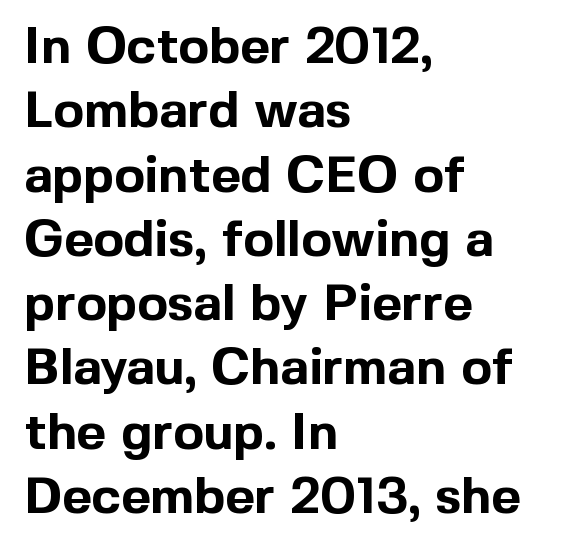
{"serif": "no", "italic": "no", "bold": "yes", "weight": "bold", "width": "normal", "x_height": "medium", "monospaced": "no", "underline": "no", "align": "left", "line_spacing": "normal", "line_spacing_ratio": 1.26, "letter_spacing": "normal", "letter_spacing_em": 0.0, "glyph_px": 51}
